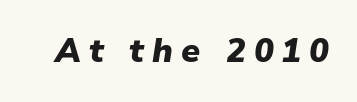
{"italic": "yes", "lean": "right", "slant_degrees": 9, "bold": "yes", "weight": "heavy", "width": "normal", "stroke_contrast": "low", "x_height": "medium", "monospaced": "no", "underline": "no", "letter_spacing": "wide", "letter_spacing_em": 0.24, "glyph_px": 33}
